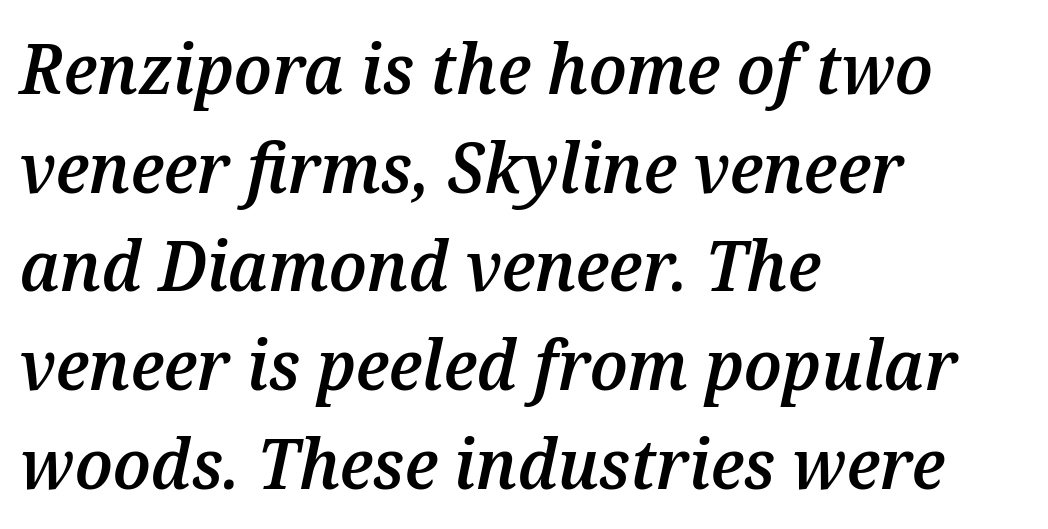
The image shows 70 px semibold type, italic (leaning right); set left-aligned, normal line spacing (1.41x), normal letter spacing, not underlined; medium stroke contrast and a medium x-height.
